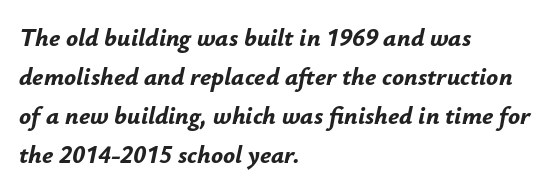
{"italic": "yes", "lean": "right", "slant_degrees": 12, "bold": "yes", "underline": "no", "align": "left", "line_spacing": "normal", "line_spacing_ratio": 1.56, "letter_spacing": "normal", "letter_spacing_em": 0.0, "glyph_px": 25}
